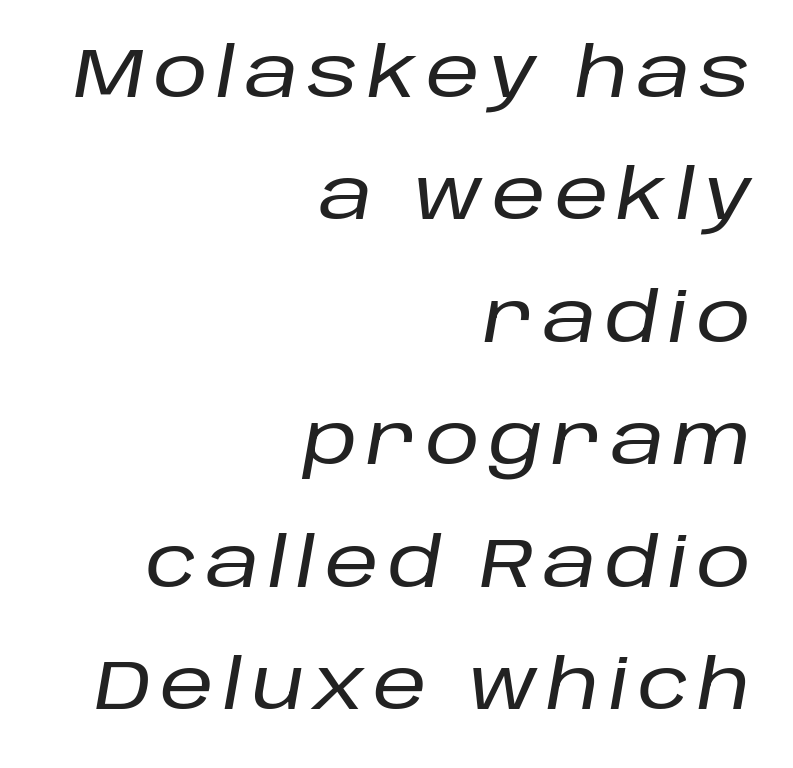
Proportional: the letters do not fall into vertical columns. Line endings align vertically; line beginnings do not. Notice how the stems are inclined rather than vertical — that's the hallmark of italics. The specimen omits any rule beneath the text block's lines.
